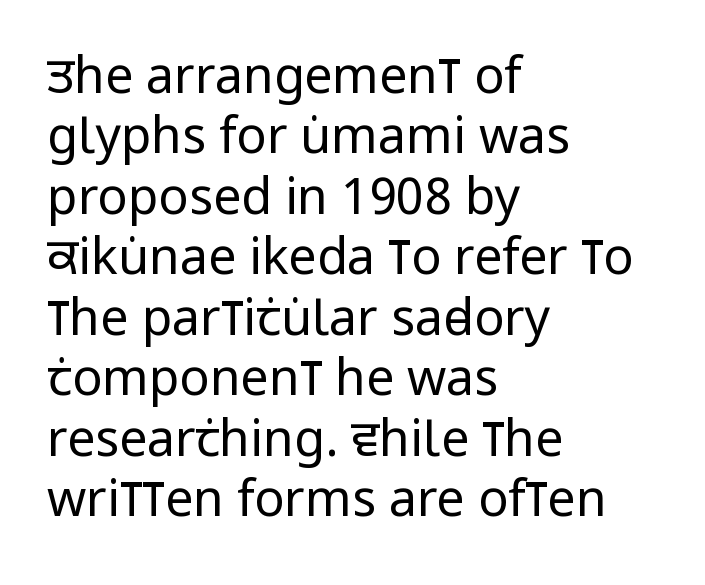
Each letter's strokes conclude bluntly, with no projecting serifs. It's the straight-up-and-down kind of type. The rendering uses natural spacing where letterforms have individual widths. Letters rest on an invisible, unmarked baseline. Horizontally, the lines are justified to the leading edge only.
